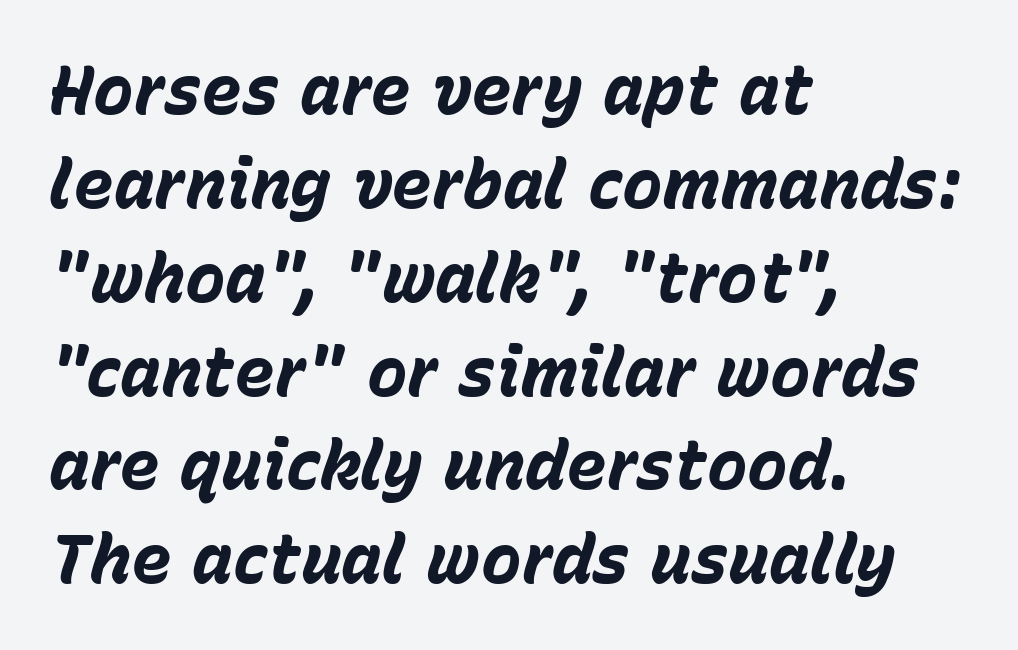
Q: Is the text bold? A: Yes.
Q: Is the text italic (slanted)? A: Yes, it leans right by about 15 degrees.
Q: Is the text underlined? A: No.
Q: How is the paragraph aligned? A: Left-aligned.
Q: Is the spacing between letters normal or unusually wide? A: Normal.
Q: Is the spacing between lines tight, normal or loose? A: Normal.
Q: Width (condensed, normal, or wide)? A: Normal.
Q: Stroke contrast? A: Low.
Q: x-height? A: Medium.
Q: Monospaced? A: No.
